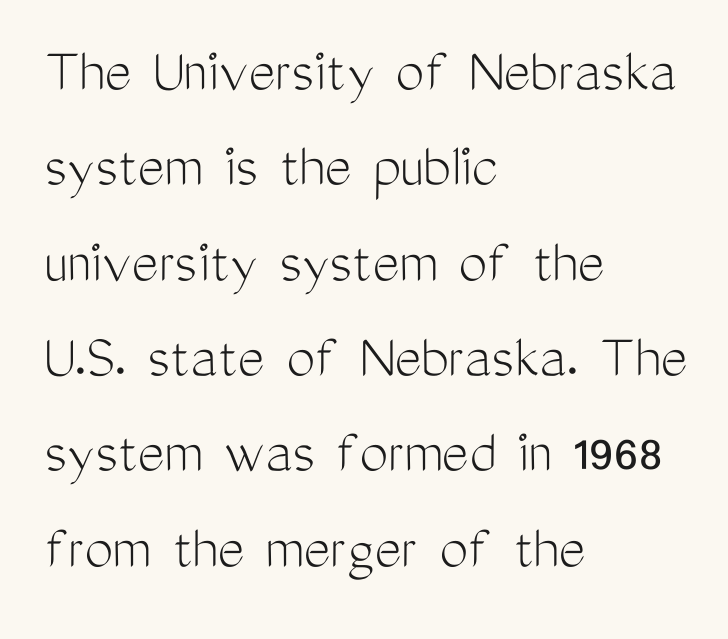
The image shows 64 px light, condensed sans-serif type, upright; set left-aligned, normal line spacing (1.49x), normal letter spacing, not underlined; medium stroke contrast and a medium x-height.
